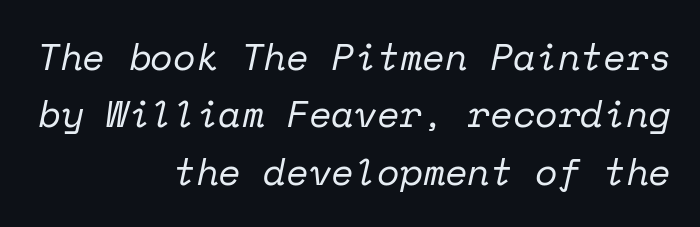
Is the type slanted? Yes — the strokes lean at a clear angle. This is not heavy type; no bold has been used. Short note: letters normally spaced. Honestly, there is no underline to notice here at all. These lines are rendered in a fixed-pitch font. Where is the straight margin? On the right.
